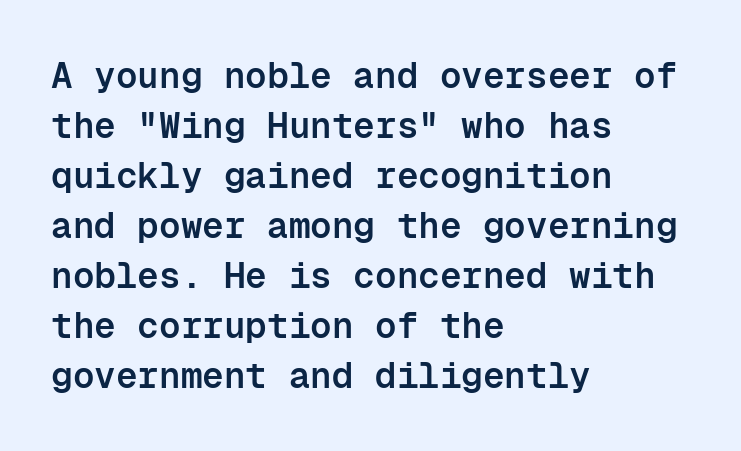
Q: Is the text bold? A: Semi-bold.
Q: Is the text italic (slanted)? A: No, it is upright.
Q: Is the typeface a serif or a sans-serif typeface? A: Sans-serif.
Q: Is the text underlined? A: No.
Q: How is the paragraph aligned? A: Left-aligned.
Q: Is the spacing between letters normal or unusually wide? A: Normal.
Q: Is the spacing between lines tight, normal or loose? A: Normal.
Q: Width (condensed, normal, or wide)? A: Normal.
Q: Stroke contrast? A: Low.
Q: x-height? A: Medium.
Q: Monospaced? A: Yes.
